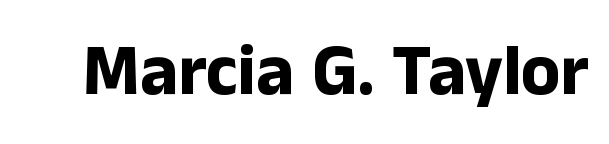
{"serif": "no", "italic": "no", "bold": "yes", "weight": "bold", "width": "normal", "stroke_contrast": "low", "x_height": "medium", "monospaced": "no", "underline": "no", "letter_spacing": "normal", "letter_spacing_em": 0.0, "glyph_px": 72}
